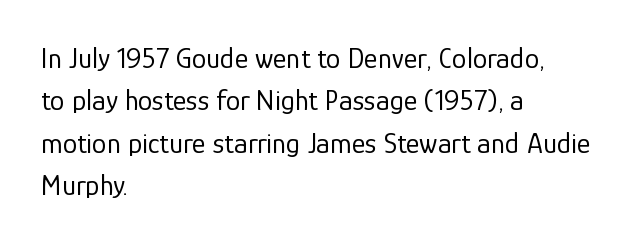
Q: Is the text bold? A: No.
Q: Is the text italic (slanted)? A: No, it is upright.
Q: Is the typeface a serif or a sans-serif typeface? A: Sans-serif.
Q: Is the text underlined? A: No.
Q: How is the paragraph aligned? A: Left-aligned.
Q: Is the spacing between letters normal or unusually wide? A: Normal.
Q: Is the spacing between lines tight, normal or loose? A: Normal.
Q: Width (condensed, normal, or wide)? A: Normal.
Q: Stroke contrast? A: Low.
Q: x-height? A: Medium.
Q: Monospaced? A: No.
